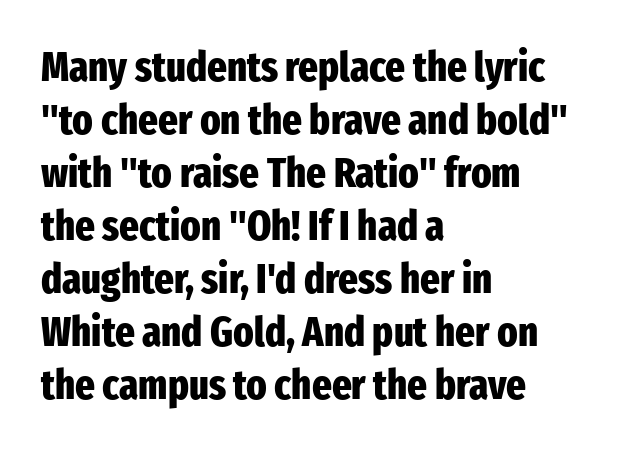
Does the lettering tilt? It doesn't — this is upright. The face used here is proportionally spaced, like ordinary book or web type. The paragraph shown leans on its left margin. Check under the words: just untouched page. Unlike a traditional serif, this face leaves its strokes unadorned.
